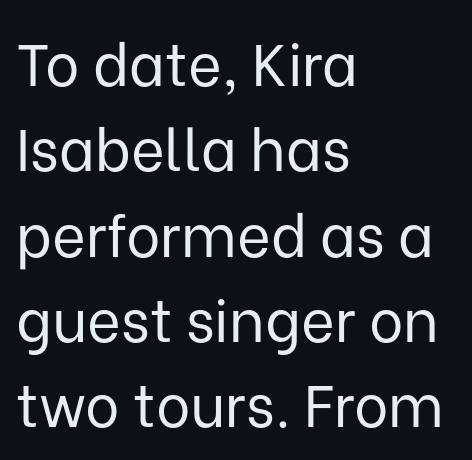
Q: Is the text bold? A: No.
Q: Is the text italic (slanted)? A: No, it is upright.
Q: Is the typeface a serif or a sans-serif typeface? A: Sans-serif.
Q: Is the text underlined? A: No.
Q: How is the paragraph aligned? A: Left-aligned.
Q: Is the spacing between letters normal or unusually wide? A: Normal.
Q: Is the spacing between lines tight, normal or loose? A: Normal.
Q: Width (condensed, normal, or wide)? A: Normal.
Q: Stroke contrast? A: Low.
Q: x-height? A: Medium.
Q: Monospaced? A: No.
